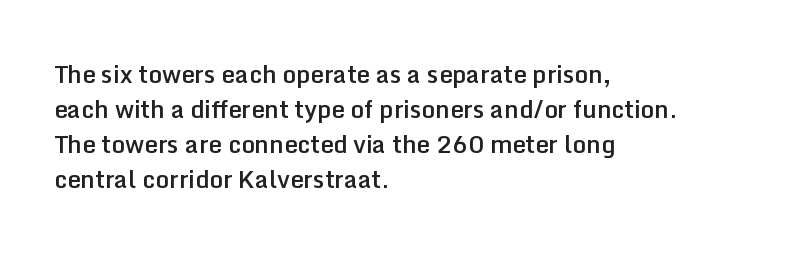
Q: Is the text bold? A: Semi-bold.
Q: Is the text italic (slanted)? A: No, it is upright.
Q: Is the text underlined? A: No.
Q: How is the paragraph aligned? A: Left-aligned.
Q: Is the spacing between letters normal or unusually wide? A: Normal.
Q: Is the spacing between lines tight, normal or loose? A: Normal.
